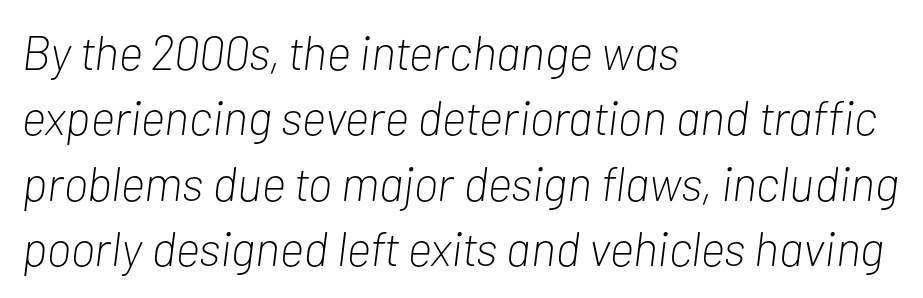
Q: Is the text bold? A: No.
Q: Is the text italic (slanted)? A: Yes, it leans right by about 7 degrees.
Q: Is the text underlined? A: No.
Q: How is the paragraph aligned? A: Left-aligned.
Q: Is the spacing between letters normal or unusually wide? A: Normal.
Q: Is the spacing between lines tight, normal or loose? A: Normal.
Q: Width (condensed, normal, or wide)? A: Condensed.
Q: Stroke contrast? A: Low.
Q: x-height? A: Medium.
Q: Monospaced? A: No.
